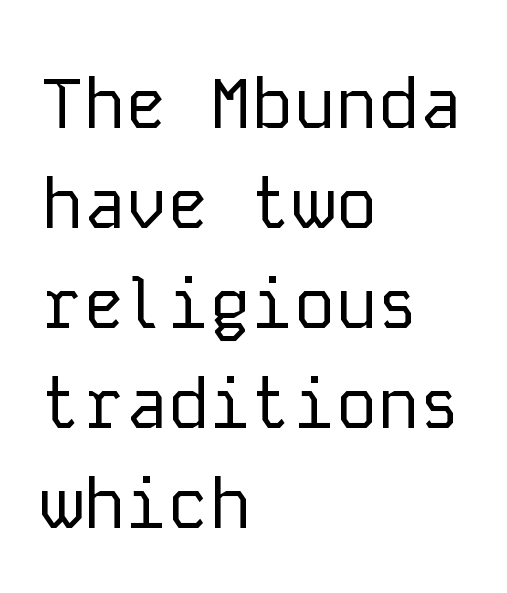
{"serif": "no", "italic": "no", "bold": "no", "weight": "regular", "width": "normal", "stroke_contrast": "low", "x_height": "medium", "monospaced": "yes", "underline": "no", "align": "left", "line_spacing": "normal", "line_spacing_ratio": 1.43, "letter_spacing": "normal", "letter_spacing_em": 0.0, "glyph_px": 70}
